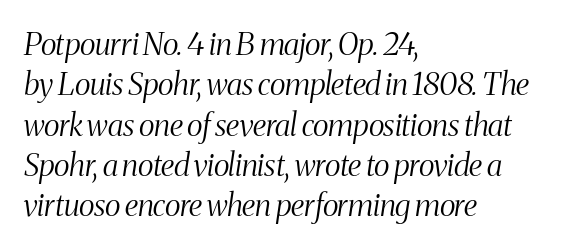
Look at the tracking — it's just the regular setting, nothing added. The passage is arranged the way most books set body copy — flush left. Slanted lettering throughout. The rendering uses natural spacing where letterforms have individual widths.
